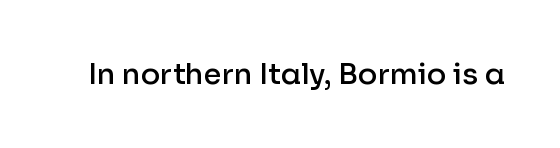
{"serif": "no", "italic": "no", "bold": "semi", "weight": "semibold", "width": "normal", "stroke_contrast": "low", "x_height": "medium", "monospaced": "no", "underline": "no", "letter_spacing": "normal", "letter_spacing_em": 0.0, "glyph_px": 29}
